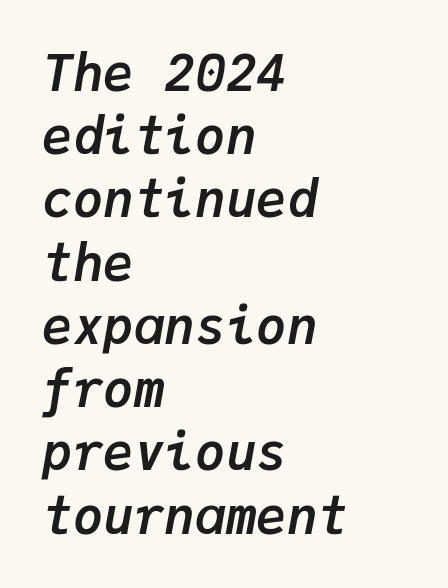
{"italic": "yes", "lean": "right", "slant_degrees": 9, "bold": "yes", "weight": "semibold", "width": "normal", "stroke_contrast": "low", "x_height": "medium", "monospaced": "yes", "underline": "no", "align": "left", "line_spacing_ratio": 1.24, "letter_spacing": "normal", "letter_spacing_em": 0.0, "glyph_px": 51}
